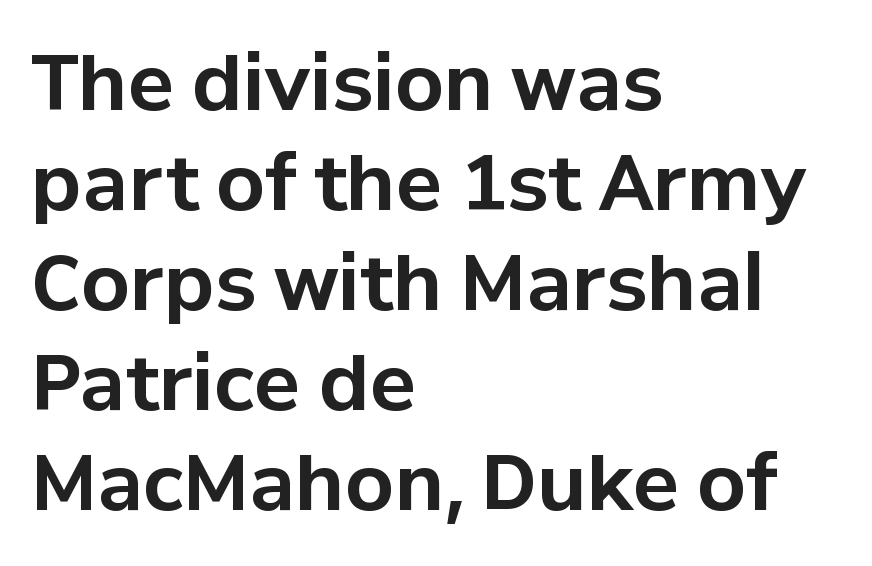
The image shows 77 px bold sans-serif type, upright; set left-aligned, normal line spacing (1.3x), normal letter spacing, not underlined; low stroke contrast and a medium x-height.
